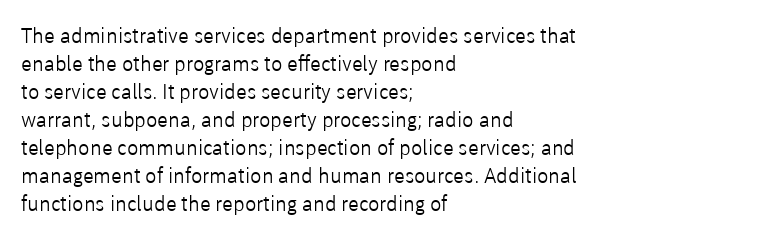
The paragraph has a hard left edge and a soft right edge. Rows of type keep a routine distance in the vertical direction. The letters sit at their default tracking, neither squeezed nor spread. Posture: vertical.
